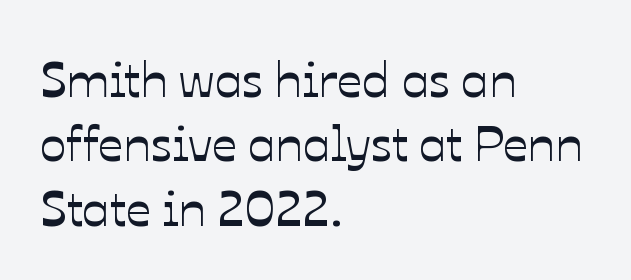
One-word summary of the alignment: left. The designer left line spacing at the default. The letters stand straight up with perfectly vertical stems. This sample has the flowing, uneven cadence of proportional lettering. Nobody drew a line under any word here. Does extra space separate the letters? No, they use regular spacing.
